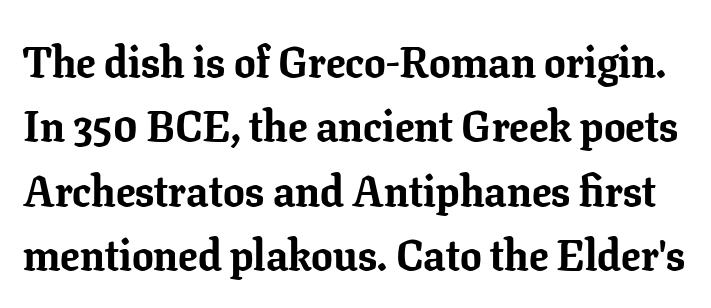
{"serif": "yes", "italic": "no", "bold": "yes", "weight": "bold", "width": "normal", "stroke_contrast": "low", "x_height": "medium", "monospaced": "no", "underline": "no", "line_spacing": "normal", "line_spacing_ratio": 1.5, "letter_spacing": "normal", "letter_spacing_em": 0.0, "glyph_px": 43}
